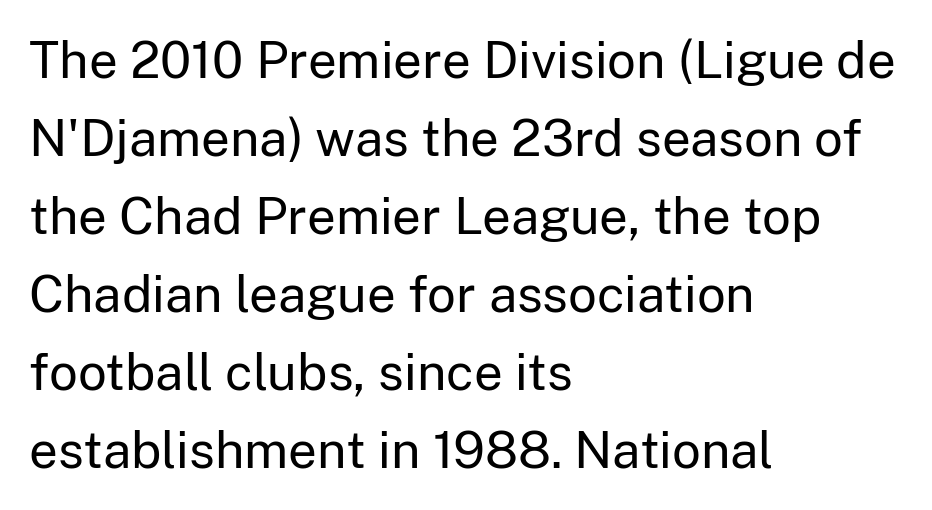
The image shows 51 px regular-weight sans-serif type, upright; set left-aligned, normal line spacing (1.53x), normal letter spacing, not underlined; low stroke contrast and a medium x-height.
